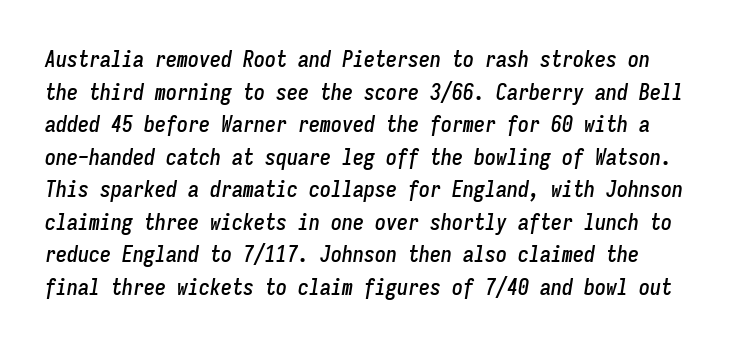
{"italic": "yes", "lean": "right", "slant_degrees": 9, "underline": "no", "line_spacing": "normal", "line_spacing_ratio": 1.48, "letter_spacing": "normal", "letter_spacing_em": 0.0, "glyph_px": 22}
